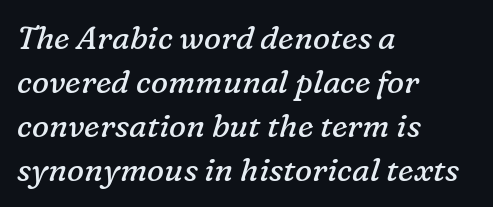
The image shows 32 px regular-weight serif type, italic (leaning right); set left-aligned, normal line spacing (1.37x), normal letter spacing, not underlined; low stroke contrast and a medium x-height.
